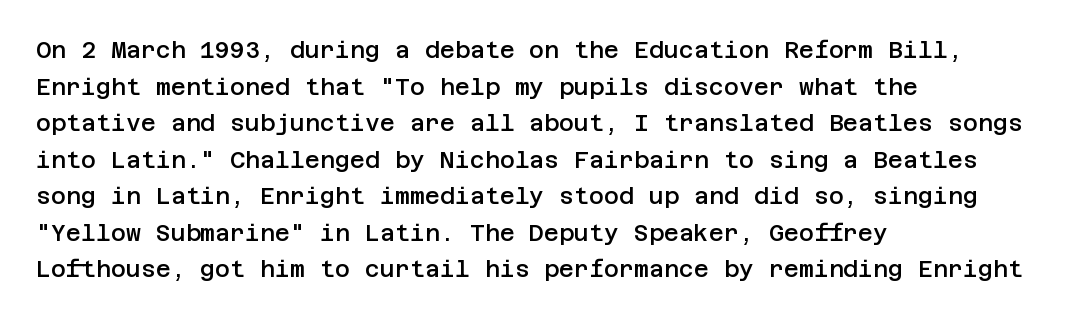
{"italic": "no", "bold": "semi", "underline": "no", "align": "left", "line_spacing": "normal", "line_spacing_ratio": 1.59, "letter_spacing": "normal", "letter_spacing_em": 0.0, "glyph_px": 23}
